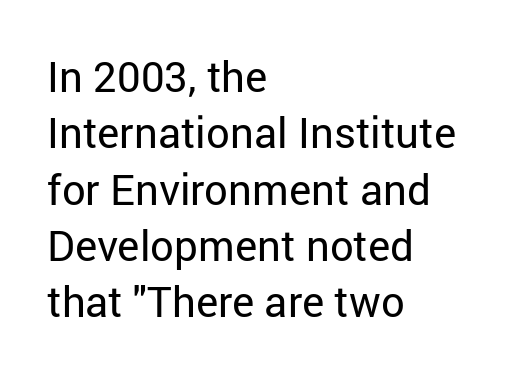
The image shows 42 px regular-weight sans-serif type, upright; set left-aligned, normal line spacing (1.34x), normal letter spacing, not underlined; low stroke contrast and a medium x-height.
